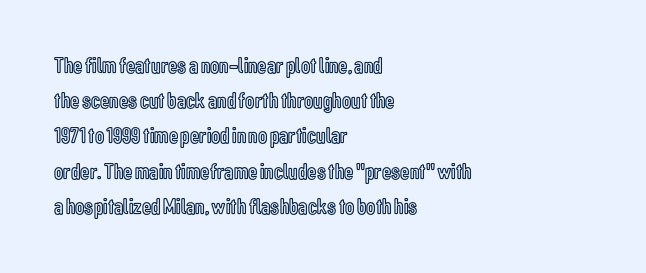
The designer left line spacing at the default. The face used here is rendered with its standard letterfit. The letters stand upright; this is a roman face. The rag falls on the right side of this text block. The words here are not underlined.
